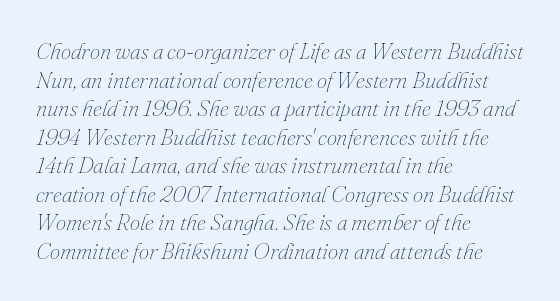
{"italic": "yes", "lean": "right", "slant_degrees": 16, "bold": "no", "underline": "no", "align": "left", "line_spacing_ratio": 1.24, "letter_spacing": "normal", "letter_spacing_em": 0.0, "glyph_px": 23}
